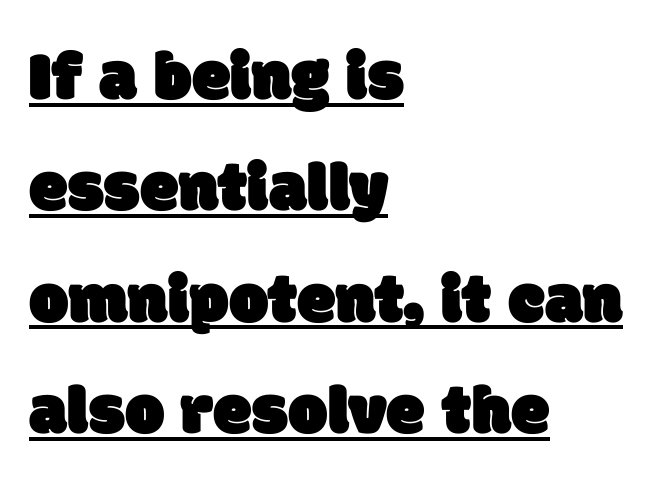
{"serif": "no", "width": "normal", "stroke_contrast": "low", "x_height": "large", "monospaced": "no", "underline": "yes", "align": "left", "line_spacing": "normal", "line_spacing_ratio": 1.59, "letter_spacing": "normal", "letter_spacing_em": 0.0, "glyph_px": 70}
